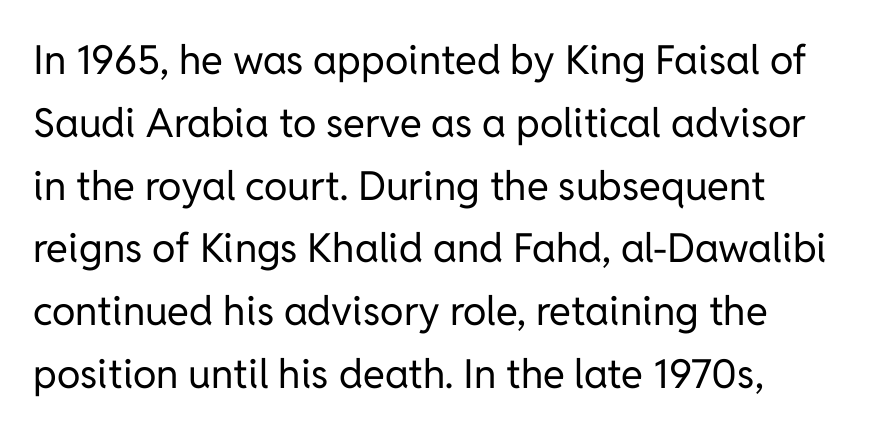
Nothing unusual about the tracking: characters are spaced as the font intends. Nope, no serifs anywhere on these letters. Check the space under the baseline: it is left empty. Evenly set lines give the paragraph a standard silhouette. The typeface has the unassuming heft of standard copy or less. The letters advance in unequal steps, a hallmark of proportional type.
